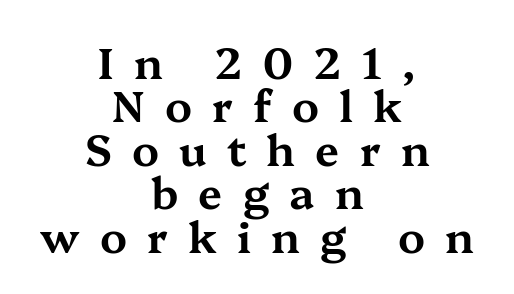
Q: Is the text italic (slanted)? A: No, it is upright.
Q: Is the typeface a serif or a sans-serif typeface? A: Serif.
Q: Is the text underlined? A: No.
Q: How is the paragraph aligned? A: Centered.
Q: Is the spacing between letters normal or unusually wide? A: Unusually wide.
Q: Is the spacing between lines tight, normal or loose? A: Tight.
Q: Width (condensed, normal, or wide)? A: Wide.
Q: Stroke contrast? A: Medium.
Q: x-height? A: Medium.
Q: Monospaced? A: No.
